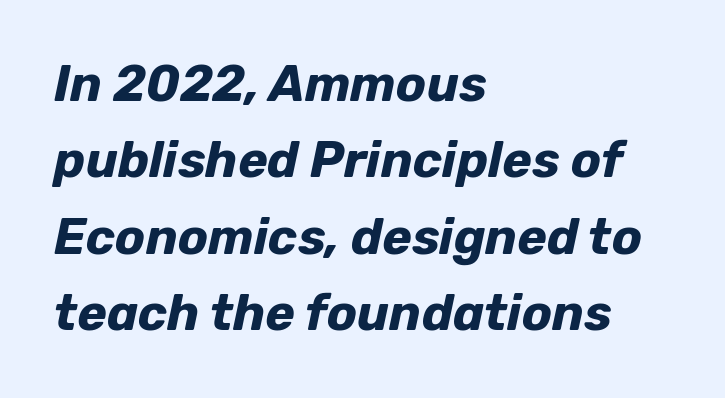
The passage shown is typed in a proportional face where columns would drift. In terms of posture, this sample is oblique. The passage shown stacks its lines at a standard gap. Each row of text sits above clean, open space. The rendering anchors every line to the left-hand side. Nobody touched the tracking dial on this one.
